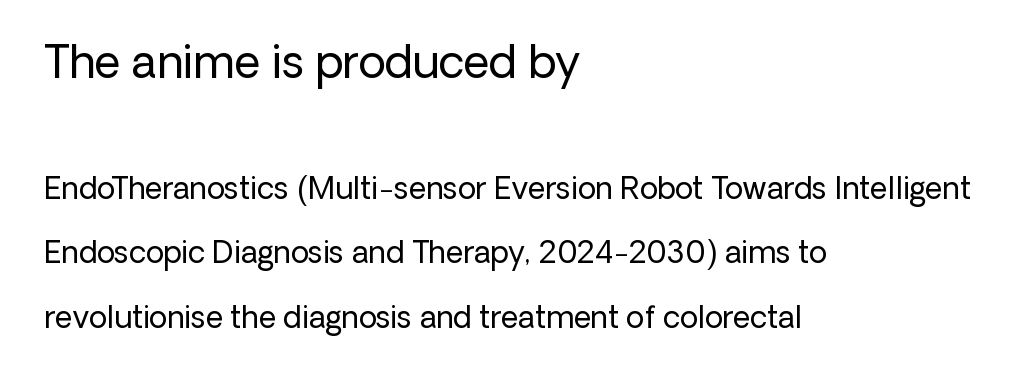
Varying glyph widths throughout — classic text-font behaviour. Leading is clearly above the norm, producing a sparse column. No extra tracking has been applied to these lines. Quick note: not italic, upright. Rule under the text: the space is simply empty. A quiet, ordinary-to-light weight characterises the typeface.
